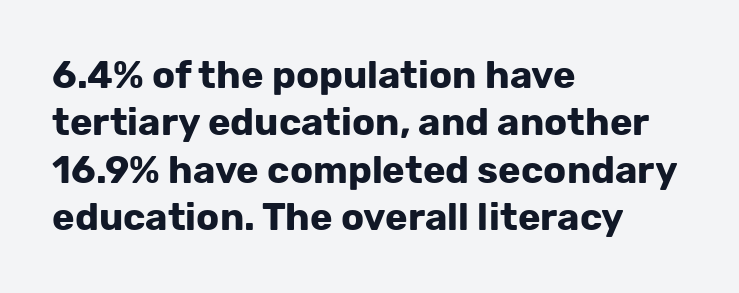
Q: Is the text bold? A: Yes.
Q: Is the text italic (slanted)? A: No, it is upright.
Q: Is the typeface a serif or a sans-serif typeface? A: Sans-serif.
Q: Is the text underlined? A: No.
Q: How is the paragraph aligned? A: Left-aligned.
Q: Is the spacing between letters normal or unusually wide? A: Normal.
Q: Is the spacing between lines tight, normal or loose? A: Normal.
Q: Width (condensed, normal, or wide)? A: Normal.
Q: Stroke contrast? A: Low.
Q: x-height? A: Medium.
Q: Monospaced? A: No.
